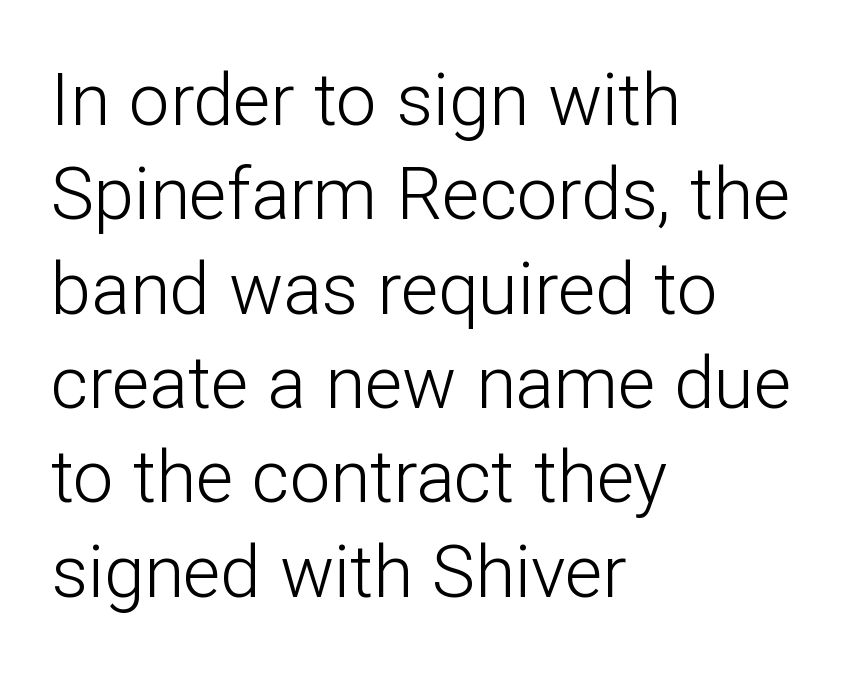
{"serif": "no", "italic": "no", "bold": "no", "weight": "light", "width": "normal", "stroke_contrast": "low", "x_height": "medium", "monospaced": "no", "underline": "no", "align": "left", "line_spacing": "normal", "line_spacing_ratio": 1.31, "letter_spacing": "normal", "letter_spacing_em": 0.0, "glyph_px": 72}
